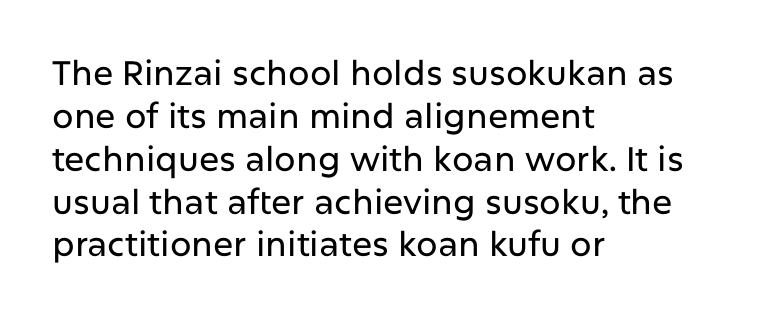
The image shows 34 px sans-serif type, upright; set left-aligned, normal line spacing (1.26x), normal letter spacing, not underlined; low stroke contrast and a medium x-height.
